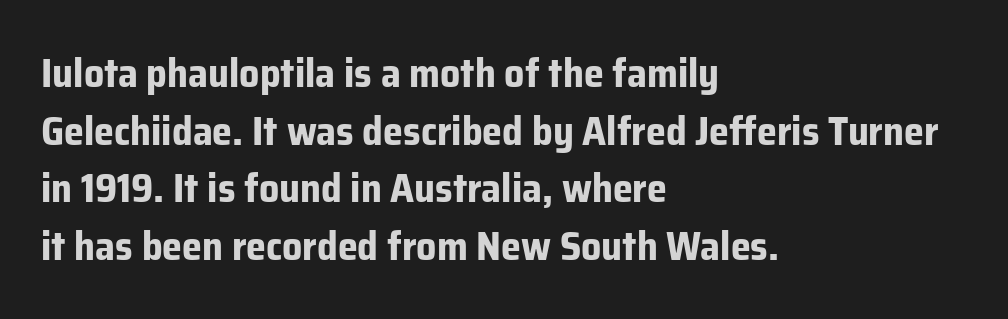
{"serif": "no", "italic": "no", "bold": "yes", "weight": "bold", "width": "normal", "stroke_contrast": "low", "x_height": "medium", "monospaced": "no", "underline": "no", "align": "left", "line_spacing": "normal", "line_spacing_ratio": 1.44, "letter_spacing": "normal", "letter_spacing_em": 0.0, "glyph_px": 40}
